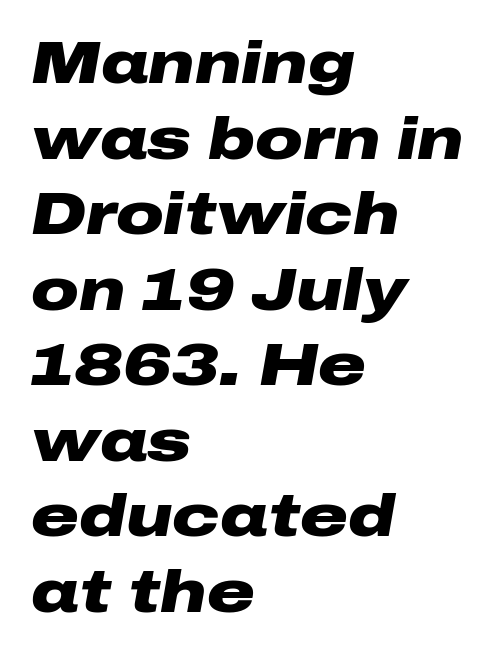
Q: Is the text bold? A: Yes.
Q: Is the text italic (slanted)? A: Yes, it leans right by about 10 degrees.
Q: Is the text underlined? A: No.
Q: How is the paragraph aligned? A: Left-aligned.
Q: Is the spacing between letters normal or unusually wide? A: Normal.
Q: Is the spacing between lines tight, normal or loose? A: Normal.
Q: Width (condensed, normal, or wide)? A: Wide.
Q: Stroke contrast? A: Low.
Q: x-height? A: Medium.
Q: Monospaced? A: No.
